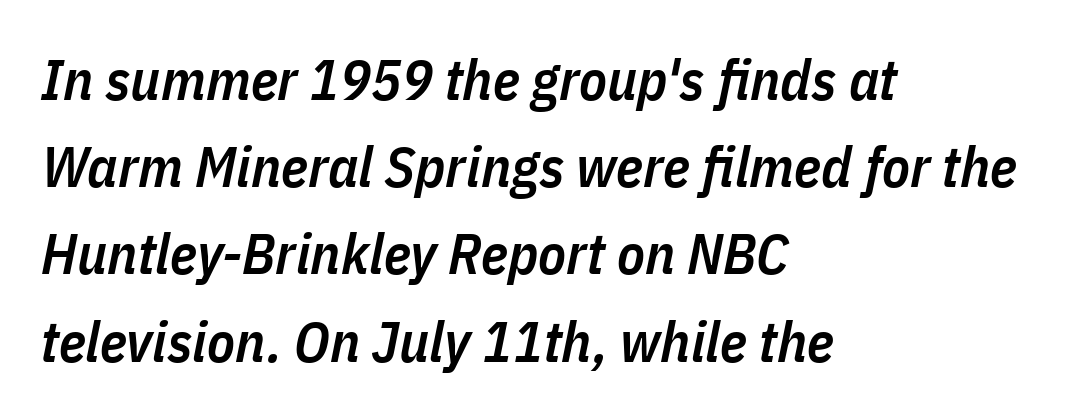
Q: Is the text bold? A: Semi-bold.
Q: Is the text italic (slanted)? A: Yes, it leans right by about 11 degrees.
Q: Is the text underlined? A: No.
Q: How is the paragraph aligned? A: Left-aligned.
Q: Is the spacing between letters normal or unusually wide? A: Normal.
Q: Is the spacing between lines tight, normal or loose? A: Normal.
Q: Width (condensed, normal, or wide)? A: Condensed.
Q: Stroke contrast? A: Low.
Q: x-height? A: Medium.
Q: Monospaced? A: No.
